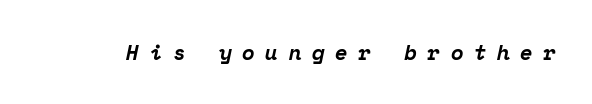
Look at the stroke-to-counter ratio: heavy, a bold. Slant detected: the letters are inclined. Bare-footed words on every line. Glyph-to-glyph distance is far greater than everyday printed text.
